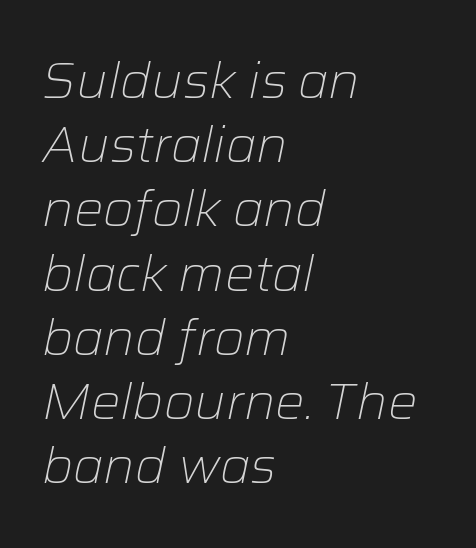
Horizontally, the lines are justified to the leading edge only. The whole block is typeset with a tilt. If you measured baseline to baseline, you'd find a middling distance. Only glyphs here, with clear space below each row.
